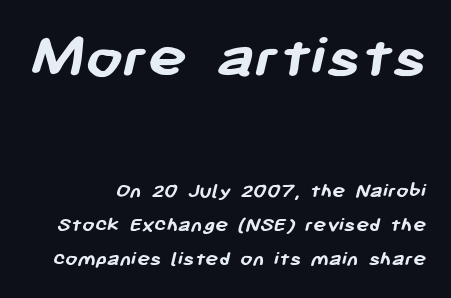
{"serif": "no", "bold": "yes", "weight": "semibold", "width": "normal", "stroke_contrast": "low", "x_height": "medium", "monospaced": "no", "underline": "no", "align": "right", "line_spacing": "normal", "line_spacing_ratio": 1.54, "letter_spacing": "normal", "letter_spacing_em": 0.0, "larger_block": "first", "size_ratio": 3.0, "glyph_px": 66}
